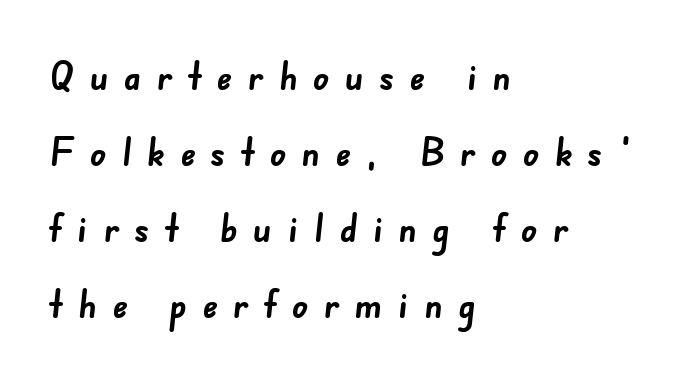
The image shows 39 px semibold sans-serif type; set left-aligned, loose line spacing (1.95x), unusually wide letter spacing (+0.4 em), not underlined; low stroke contrast and a small x-height.
